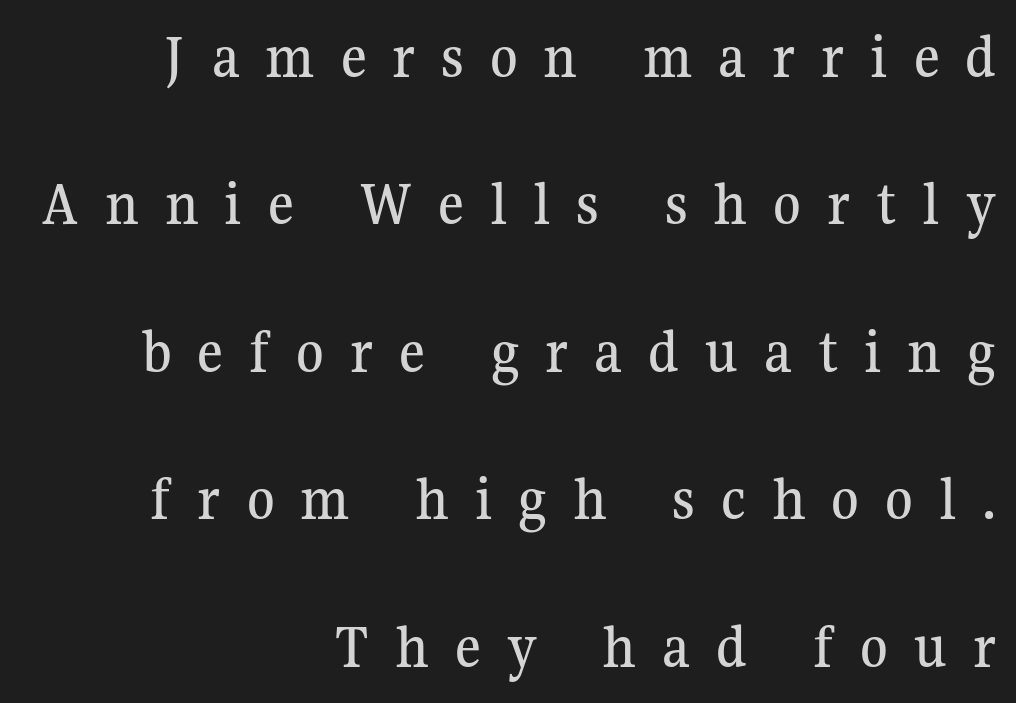
Q: Is the text italic (slanted)? A: No, it is upright.
Q: Is the typeface a serif or a sans-serif typeface? A: Serif.
Q: Is the text underlined? A: No.
Q: How is the paragraph aligned? A: Right-aligned.
Q: Is the spacing between letters normal or unusually wide? A: Unusually wide.
Q: Is the spacing between lines tight, normal or loose? A: Loose.
Q: Width (condensed, normal, or wide)? A: Normal.
Q: Stroke contrast? A: Medium.
Q: x-height? A: Medium.
Q: Monospaced? A: No.
